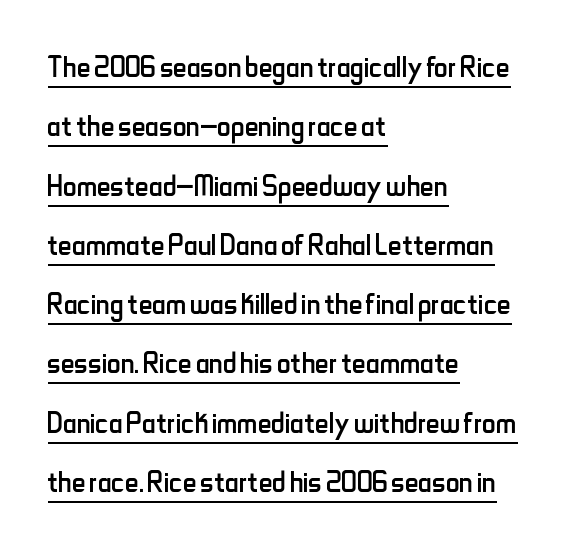
{"serif": "no", "italic": "no", "bold": "no", "weight": "regular", "width": "condensed", "stroke_contrast": "low", "x_height": "small", "monospaced": "no", "underline": "yes", "align": "left", "line_spacing": "normal", "line_spacing_ratio": 1.56, "letter_spacing": "normal", "letter_spacing_em": 0.0, "glyph_px": 38}
